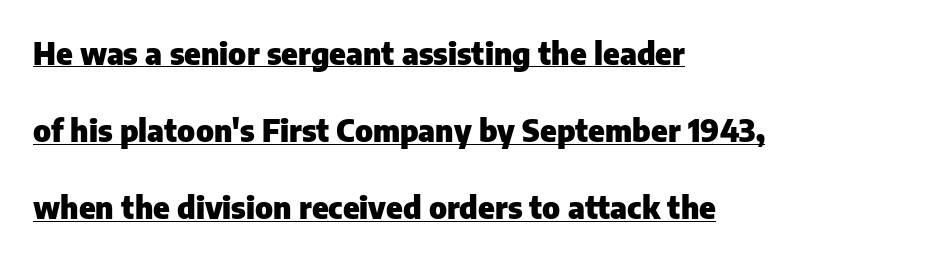
The image shows 31 px heavy sans-serif type, upright; set left-aligned, loose line spacing (2.49x), normal letter spacing, underlined; low stroke contrast and a medium x-height.
